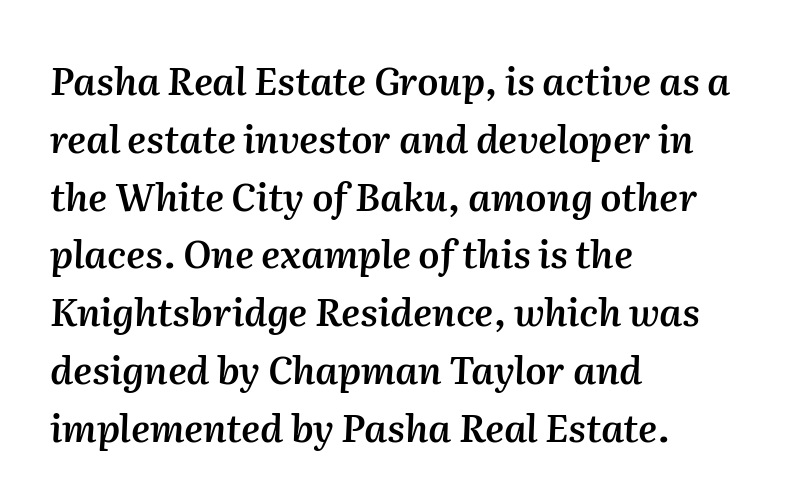
Q: Is the text bold? A: Semi-bold.
Q: Is the text italic (slanted)? A: Yes, it leans right by about 2 degrees.
Q: Is the text underlined? A: No.
Q: How is the paragraph aligned? A: Left-aligned.
Q: Is the spacing between letters normal or unusually wide? A: Normal.
Q: Is the spacing between lines tight, normal or loose? A: Normal.
Q: Width (condensed, normal, or wide)? A: Normal.
Q: Stroke contrast? A: Medium.
Q: x-height? A: Medium.
Q: Monospaced? A: No.
